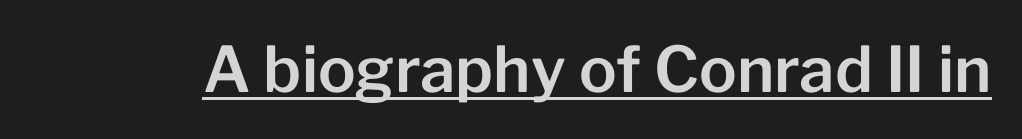
Q: Is the text italic (slanted)? A: No, it is upright.
Q: Is the typeface a serif or a sans-serif typeface? A: Sans-serif.
Q: Is the text underlined? A: Yes.
Q: Is the spacing between letters normal or unusually wide? A: Normal.
Q: Width (condensed, normal, or wide)? A: Normal.
Q: Stroke contrast? A: Low.
Q: x-height? A: Medium.
Q: Monospaced? A: No.
